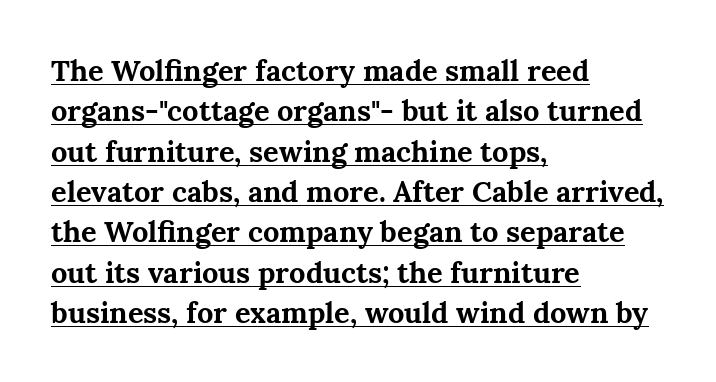
Q: Is the text bold? A: Yes.
Q: Is the text italic (slanted)? A: No, it is upright.
Q: Is the typeface a serif or a sans-serif typeface? A: Serif.
Q: Is the text underlined? A: Yes.
Q: How is the paragraph aligned? A: Left-aligned.
Q: Is the spacing between letters normal or unusually wide? A: Normal.
Q: Is the spacing between lines tight, normal or loose? A: Normal.
Q: Width (condensed, normal, or wide)? A: Normal.
Q: Stroke contrast? A: Medium.
Q: x-height? A: Medium.
Q: Monospaced? A: No.
